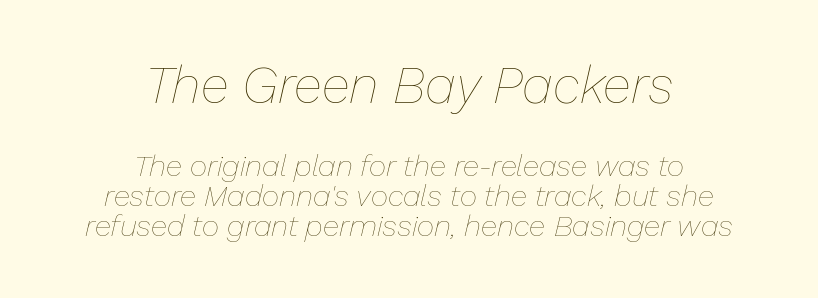
Q: Is the text bold? A: No.
Q: Is the text italic (slanted)? A: Yes, it leans right by about 13 degrees.
Q: Is the text underlined? A: No.
Q: How is the paragraph aligned? A: Centered.
Q: Is the spacing between letters normal or unusually wide? A: Normal.
Q: Is the spacing between lines tight, normal or loose? A: Tight.
Q: Which block of text is set in a larger size, the first (top) or the second (bottom)? A: The first (top) one.
Q: Width (condensed, normal, or wide)? A: Normal.
Q: Stroke contrast? A: Low.
Q: x-height? A: Medium.
Q: Monospaced? A: No.
